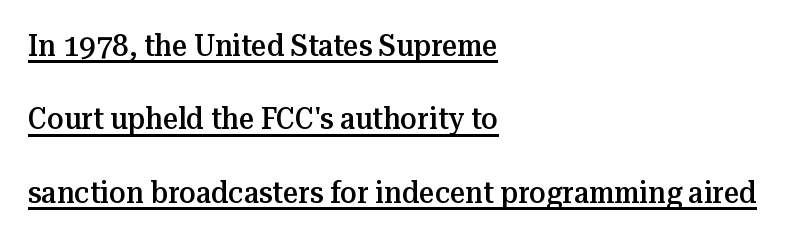
{"serif": "yes", "italic": "no", "bold": "semi", "weight": "semibold", "width": "normal", "stroke_contrast": "medium", "x_height": "medium", "monospaced": "no", "underline": "yes", "align": "left", "line_spacing": "loose", "line_spacing_ratio": 2.45, "letter_spacing": "normal", "letter_spacing_em": 0.0, "glyph_px": 30}
